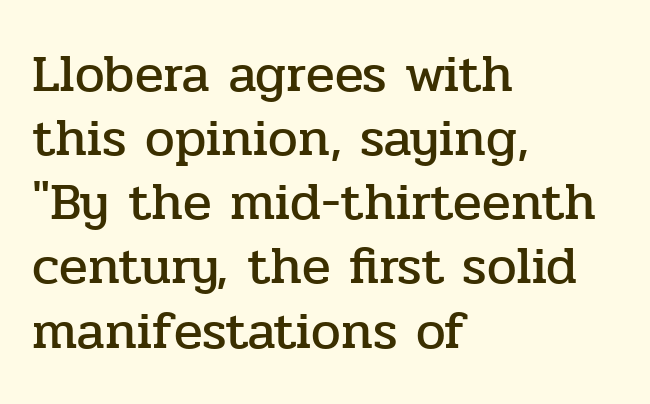
The image shows 53 px serif type, upright; set left-aligned, line spacing 1.21x, normal letter spacing, not underlined; low stroke contrast and a medium x-height.
